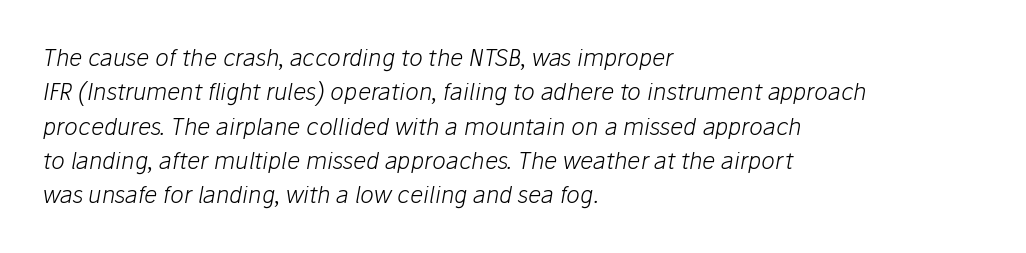
{"italic": "yes", "lean": "right", "slant_degrees": 10, "bold": "no", "underline": "no", "align": "left", "line_spacing": "normal", "line_spacing_ratio": 1.49, "letter_spacing": "normal", "letter_spacing_em": 0.0, "glyph_px": 23}
